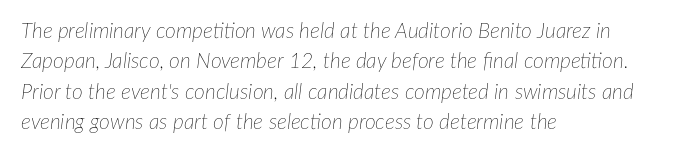
The image shows 21 px text type, italic (leaning right); set left-aligned, normal line spacing (1.45x), normal letter spacing, not underlined.
